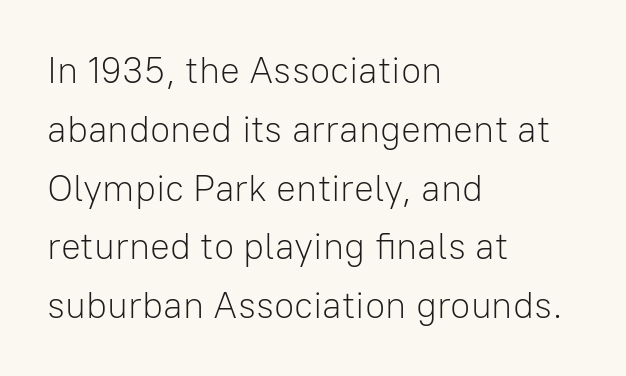
Q: Is the text bold? A: No.
Q: Is the text italic (slanted)? A: No, it is upright.
Q: Is the typeface a serif or a sans-serif typeface? A: Sans-serif.
Q: Is the text underlined? A: No.
Q: How is the paragraph aligned? A: Left-aligned.
Q: Is the spacing between letters normal or unusually wide? A: Normal.
Q: Is the spacing between lines tight, normal or loose? A: Normal.
Q: Width (condensed, normal, or wide)? A: Normal.
Q: Stroke contrast? A: Low.
Q: x-height? A: Medium.
Q: Monospaced? A: No.
